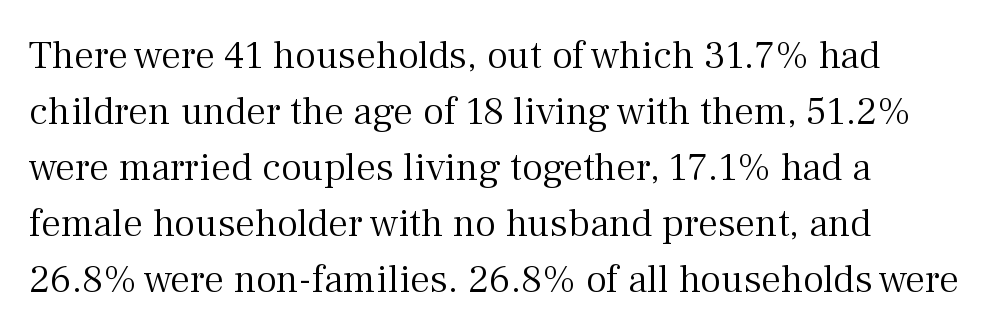
The image shows 40 px light serif type, upright; set normal line spacing (1.4x), normal letter spacing, not underlined; medium stroke contrast and a medium x-height.
